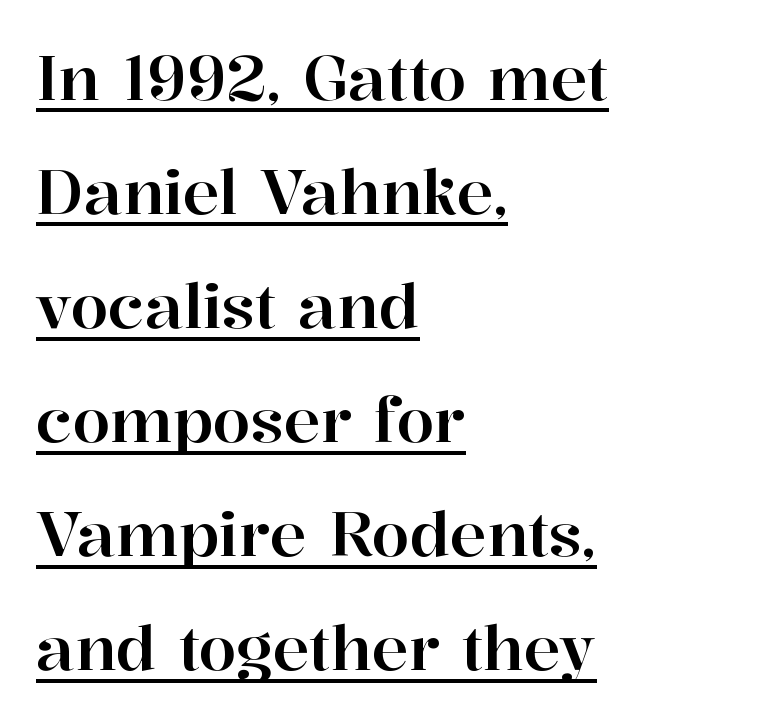
{"serif": "yes", "italic": "no", "width": "normal", "stroke_contrast": "high", "x_height": "medium", "monospaced": "no", "underline": "yes", "align": "left", "line_spacing_ratio": 1.87, "letter_spacing": "normal", "letter_spacing_em": 0.0, "glyph_px": 61}
